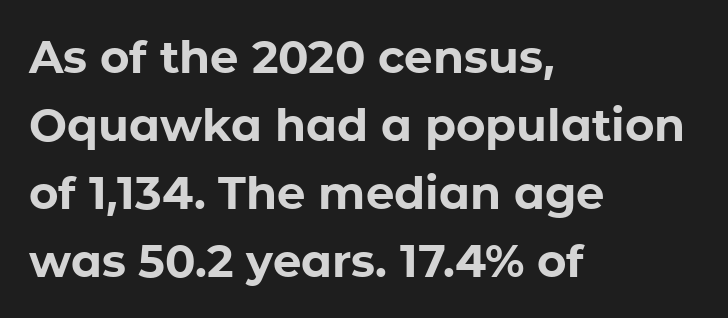
The letters are bold, with thick, heavy strokes. The glyphs are unaccompanied by any horizontal stroke below them. Character widths vary here, with narrow letters taking less room than wide ones. Every stem runs plumb, perpendicular to the baseline.
